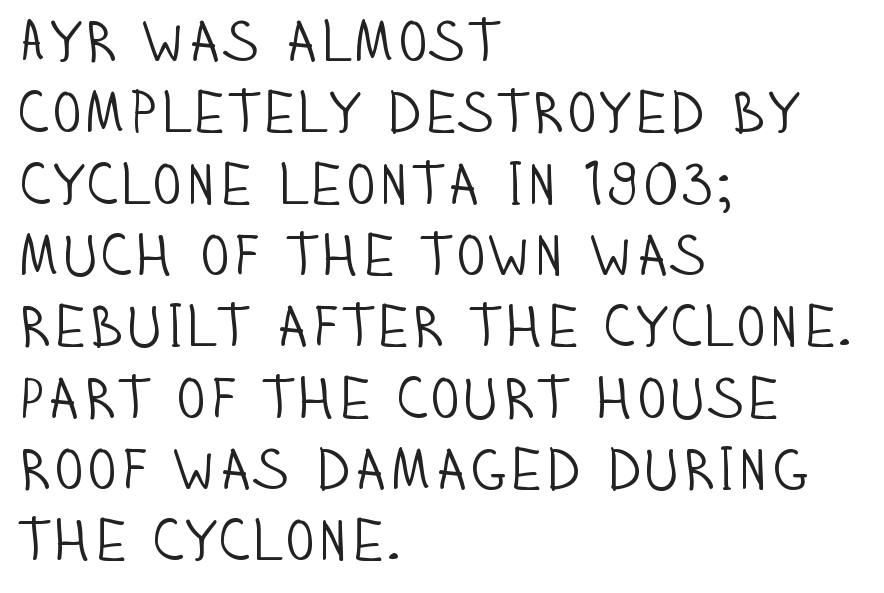
The gap between lines stays unmarked. Vertical stems look standard width or narrower in stroke. Varying glyph widths throughout — classic text-font behaviour. These lines are composed in type without serifs. Unlike italic type, these characters show no tilt at all. Caption: standard tracking, unaltered.
